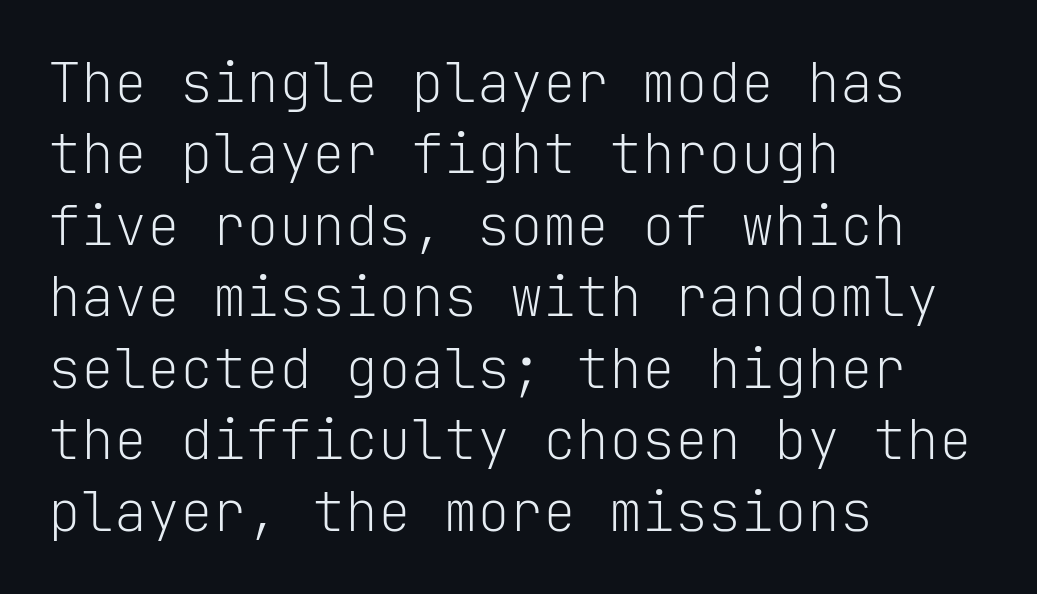
Default kerning and tracking; the words read as compact shapes. The face used here is a sans, in the tradition of grotesques and geometrics. If you measured baseline to baseline, you'd find a middling distance. The letters march in equal steps, a hallmark of fixed-pitch type. The passage shown is not underscored anywhere. Weight class: somewhere from thin through regular.
